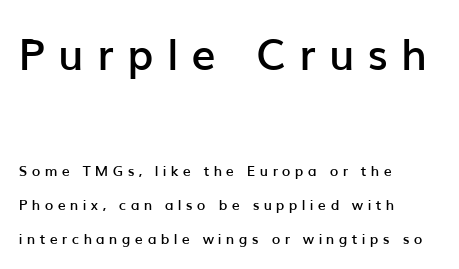
{"serif": "no", "italic": "no", "bold": "semi", "weight": "semibold", "width": "normal", "stroke_contrast": "low", "x_height": "medium", "monospaced": "no", "underline": "no", "align": "left", "line_spacing": "loose", "line_spacing_ratio": 2.45, "letter_spacing": "wide", "letter_spacing_em": 0.31, "larger_block": "first", "size_ratio": 3.07, "glyph_px": 43}
